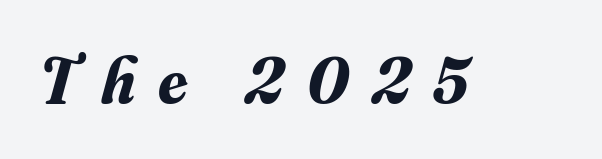
The image shows 65 px bold serif type, italic (leaning right); set unusually wide letter spacing (+0.36 em), not underlined; medium stroke contrast and a small x-height.
